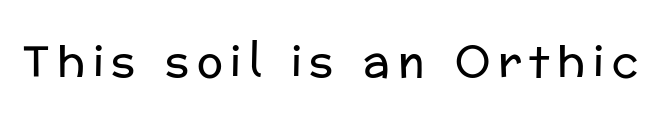
Q: Is the text bold? A: No.
Q: Is the text italic (slanted)? A: No, it is upright.
Q: Is the typeface a serif or a sans-serif typeface? A: Sans-serif.
Q: Is the text underlined? A: No.
Q: Width (condensed, normal, or wide)? A: Normal.
Q: Stroke contrast? A: Low.
Q: x-height? A: Medium.
Q: Monospaced? A: No.
